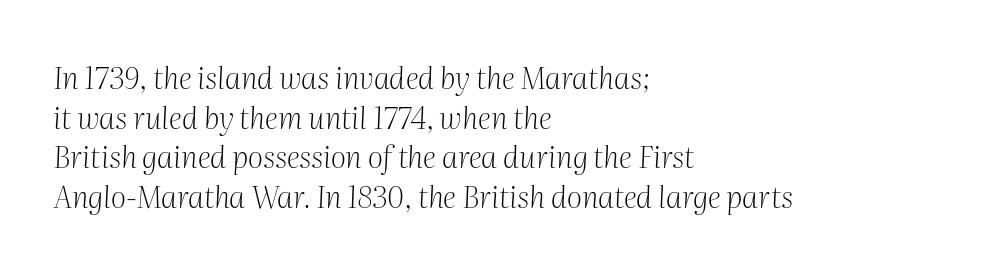
Q: Is the text bold? A: No.
Q: Is the text italic (slanted)? A: Yes, it leans right by about 2 degrees.
Q: Is the typeface a serif or a sans-serif typeface? A: Serif.
Q: Is the text underlined? A: No.
Q: How is the paragraph aligned? A: Left-aligned.
Q: Is the spacing between letters normal or unusually wide? A: Normal.
Q: Is the spacing between lines tight, normal or loose? A: Normal.
Q: Width (condensed, normal, or wide)? A: Normal.
Q: Stroke contrast? A: Medium.
Q: x-height? A: Medium.
Q: Monospaced? A: No.
